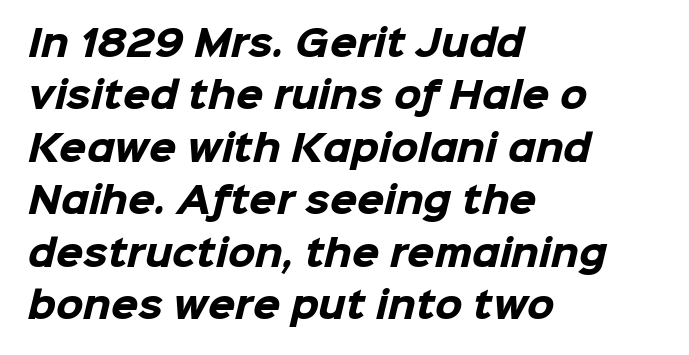
{"serif": "no", "bold": "yes", "weight": "heavy", "width": "normal", "stroke_contrast": "low", "x_height": "medium", "monospaced": "no", "underline": "no", "align": "left", "line_spacing": "normal", "line_spacing_ratio": 1.5, "letter_spacing": "normal", "letter_spacing_em": 0.0, "glyph_px": 35}
